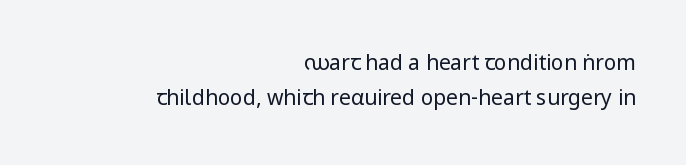
The ragged edge is on the left, which tells us the setting is flush right. The gap between lines stays unmarked. The axis of the letterforms is exactly vertical. Horizontal bands of white between lines are of average thickness.
